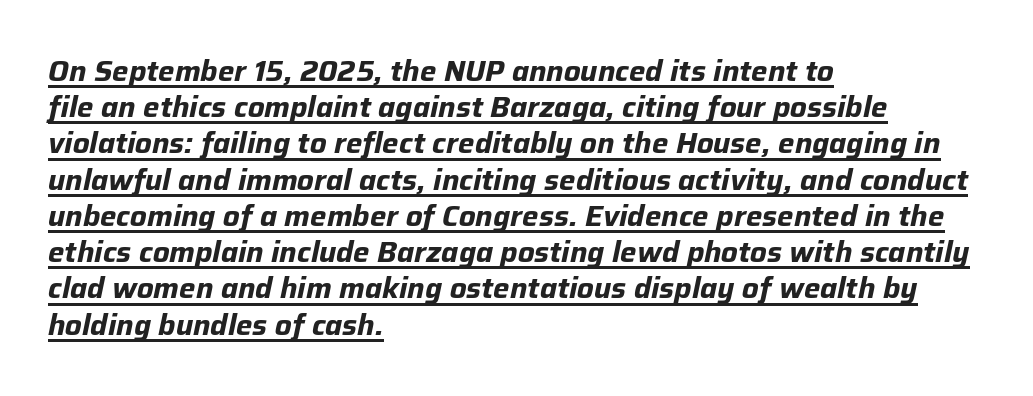
The image shows 29 px bold type, italic (leaning right); set left-aligned, normal line spacing (1.25x), normal letter spacing, underlined; low stroke contrast and a medium x-height.
